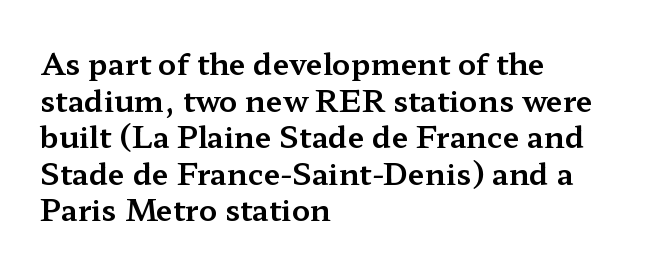
Q: Is the text italic (slanted)? A: No, it is upright.
Q: Is the typeface a serif or a sans-serif typeface? A: Serif.
Q: Is the text underlined? A: No.
Q: How is the paragraph aligned? A: Left-aligned.
Q: Is the spacing between letters normal or unusually wide? A: Normal.
Q: Width (condensed, normal, or wide)? A: Wide.
Q: Stroke contrast? A: Medium.
Q: x-height? A: Medium.
Q: Monospaced? A: No.
